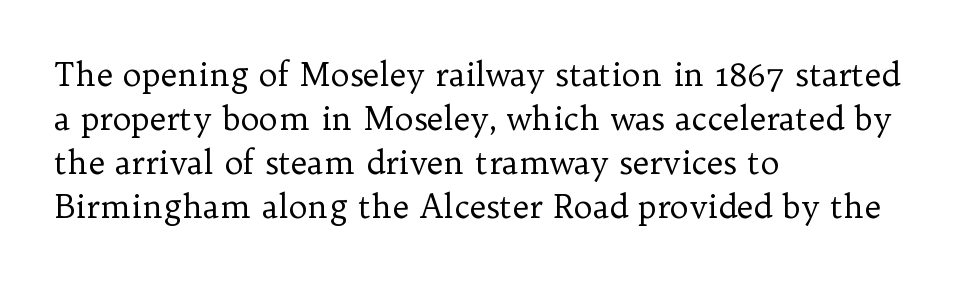
The image shows 32 px regular-weight serif type, upright; set left-aligned, normal line spacing (1.37x), normal letter spacing, not underlined; low stroke contrast and a medium x-height.
